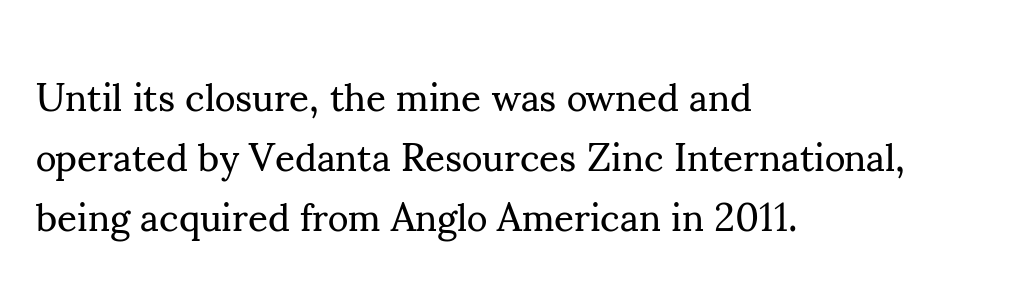
Q: Is the text bold? A: No.
Q: Is the text italic (slanted)? A: No, it is upright.
Q: Is the typeface a serif or a sans-serif typeface? A: Serif.
Q: Is the text underlined? A: No.
Q: How is the paragraph aligned? A: Left-aligned.
Q: Is the spacing between letters normal or unusually wide? A: Normal.
Q: Is the spacing between lines tight, normal or loose? A: Normal.
Q: Width (condensed, normal, or wide)? A: Normal.
Q: Stroke contrast? A: Medium.
Q: x-height? A: Small.
Q: Monospaced? A: No.
